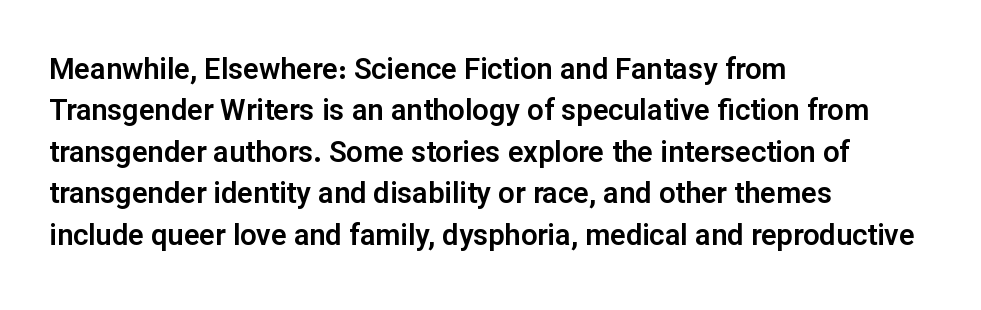
A student would call this left alignment; a typographer would say flush left, rag right. Are there feet on the stems? There aren't — it's a sans. This sample uses plain, unmodified letter spacing. Notice how descenders clear the ascenders below comfortably — that's standard leading. Spacing verdict: proportional, widths tailored to each character.
